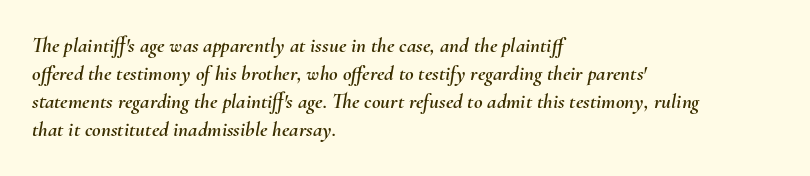
The image shows 21 px text type, italic (leaning right); set left-aligned, normal line spacing (1.34x), normal letter spacing, not underlined.
